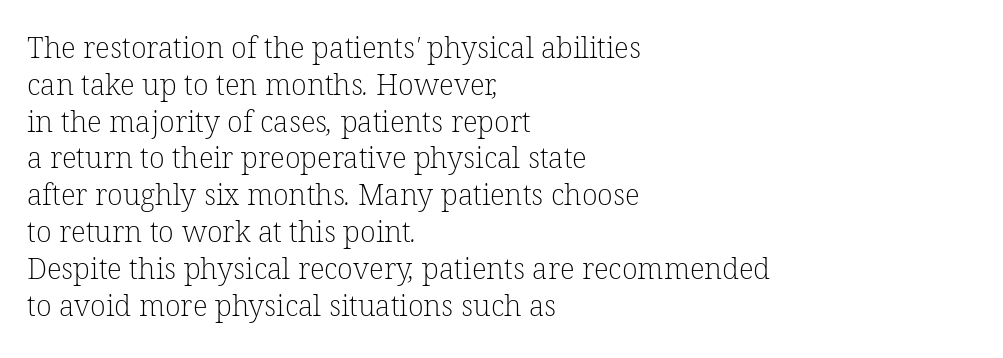
{"serif": "yes", "bold": "no", "weight": "light", "width": "normal", "stroke_contrast": "low", "x_height": "medium", "monospaced": "no", "underline": "no", "align": "left", "line_spacing": "normal", "line_spacing_ratio": 1.27, "letter_spacing": "normal", "letter_spacing_em": 0.0, "glyph_px": 29}
